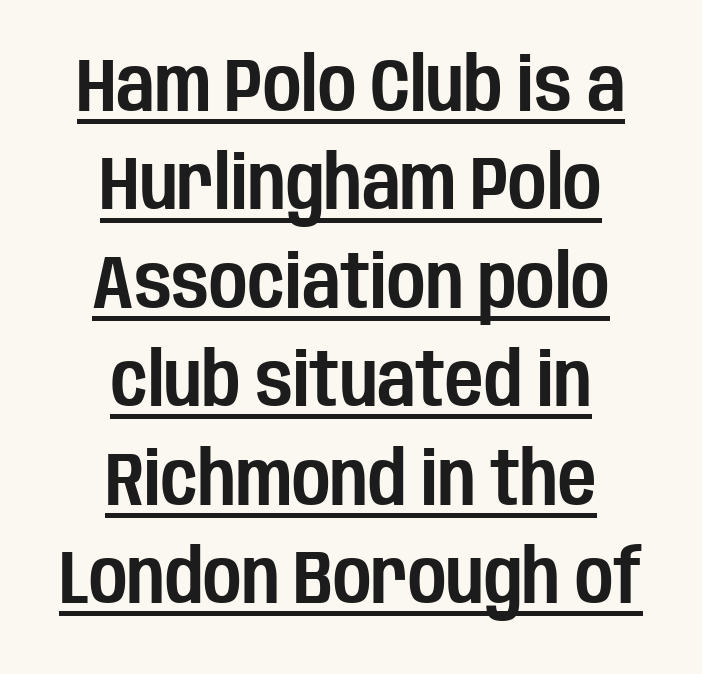
The image shows 74 px condensed sans-serif type, upright; set centered, normal line spacing (1.33x), normal letter spacing, underlined; low stroke contrast and a large x-height.
